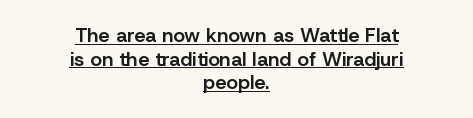
The horizontal fit of the characters is conventional and even. A baseline rule has been typeset under these characters. Every letter is mildly thick-stroked: semibold rather than bold. Italic? Not at all — the glyphs are vertical. Where is the straight margin? There isn't one; the lines are centered.
